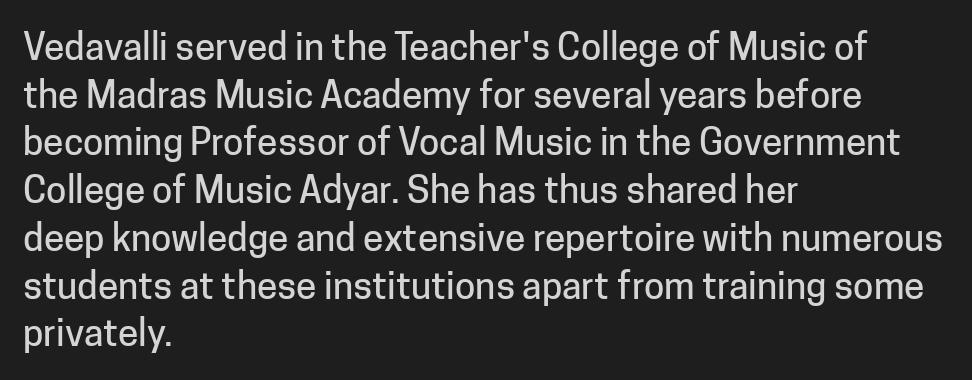
Q: Is the text italic (slanted)? A: No, it is upright.
Q: Is the typeface a serif or a sans-serif typeface? A: Sans-serif.
Q: Is the text underlined? A: No.
Q: How is the paragraph aligned? A: Left-aligned.
Q: Is the spacing between letters normal or unusually wide? A: Normal.
Q: Is the spacing between lines tight, normal or loose? A: Normal.
Q: Width (condensed, normal, or wide)? A: Normal.
Q: Stroke contrast? A: Low.
Q: x-height? A: Medium.
Q: Monospaced? A: No.
